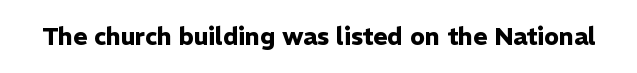
{"italic": "no", "bold": "yes", "underline": "no", "letter_spacing": "normal", "letter_spacing_em": 0.0, "glyph_px": 24}
